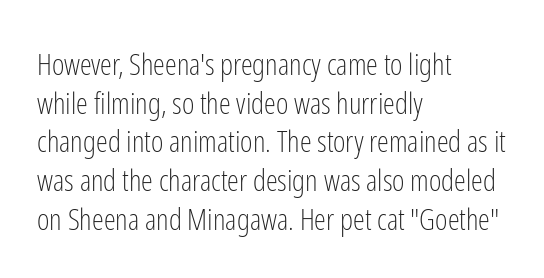
The image shows 30 px light, condensed sans-serif type, upright; set left-aligned, normal line spacing (1.29x), normal letter spacing, not underlined; low stroke contrast and a medium x-height.
